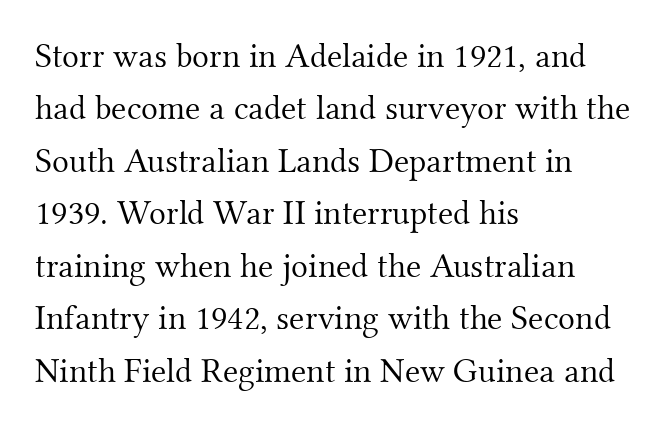
{"serif": "yes", "italic": "no", "bold": "no", "weight": "light", "width": "normal", "stroke_contrast": "medium", "x_height": "small", "monospaced": "no", "underline": "no", "align": "left", "line_spacing": "normal", "line_spacing_ratio": 1.5, "letter_spacing": "normal", "letter_spacing_em": 0.0, "glyph_px": 35}
